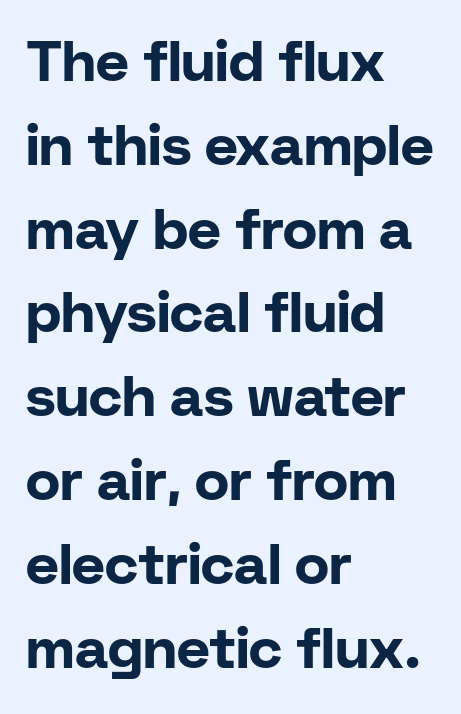
The characters look thick and weighty, a clear bold. The lines are quadded left. Nobody drew a line under any word here. The face used here is proportionally spaced, like ordinary book or web type. Tracking value appears to be zero — textbook default spacing. Unlike italic type, these characters show no tilt at all.
